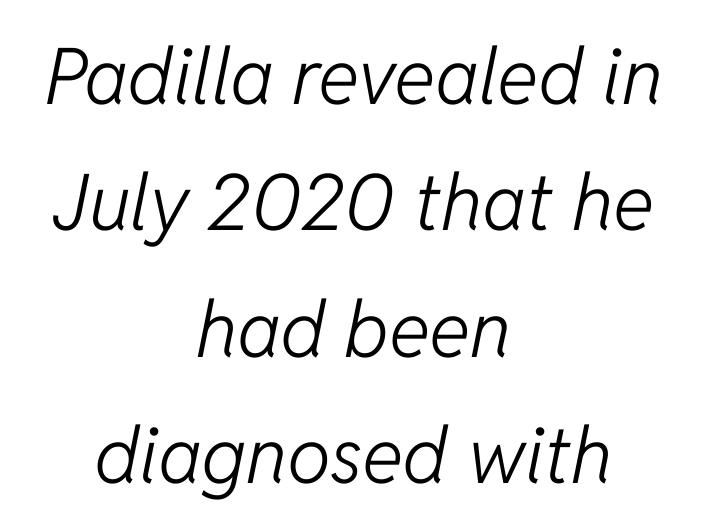
The image shows 78 px light type, italic (leaning right); set centered, normal line spacing (1.62x), normal letter spacing, not underlined; low stroke contrast and a medium x-height.
